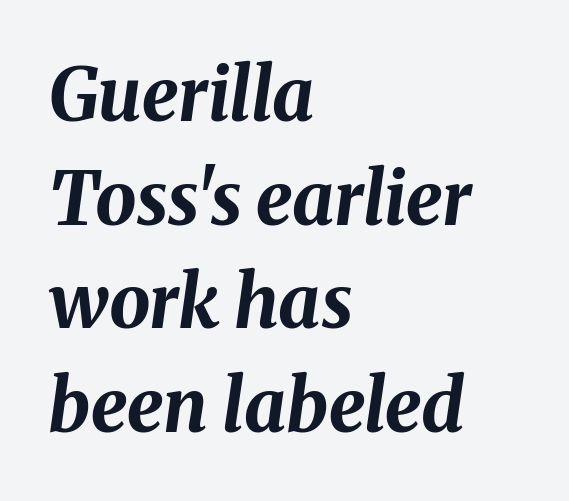
The gap between lines stays unmarked. Does the copy run flush right? No — it runs flush left. In terms of posture, this sample is oblique. Is this a fixed-width face? No — the glyphs have proportional, varying widths. Interline gaps are of average width in this sample.
